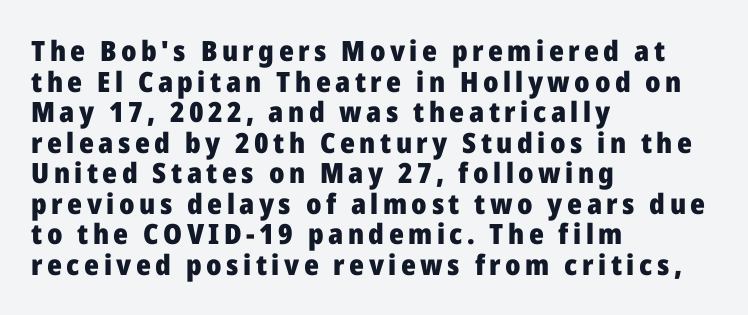
Compared with an ordinary text face, these strokes are far heavier — a full bold. How would I describe the line gaps? Narrow and economical. Font category for this specimen: sans-serif. The string is rendered with underlining switched off. All the whitespace from short lines collects on the right. Spacing verdict: proportional, widths tailored to each character.
